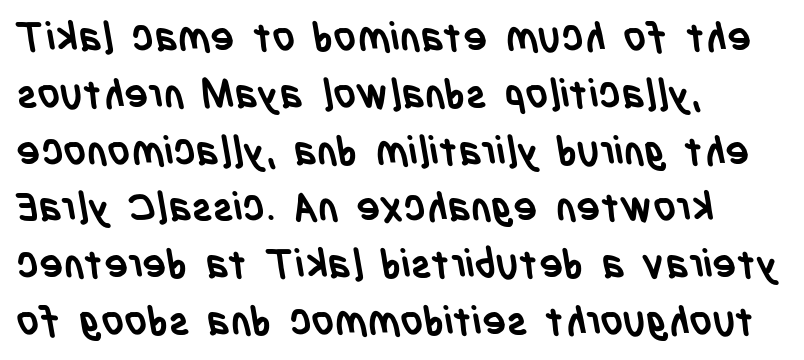
Has an underline been added? It has not. Font category for this specimen: sans-serif. The rendering anchors every line to the left-hand side. Looks like regular typesetting: each glyph gets only the width it needs. These lines carry a lot of weight — the face is fully bold. Words appear dense and cohesive because spacing is normal.
